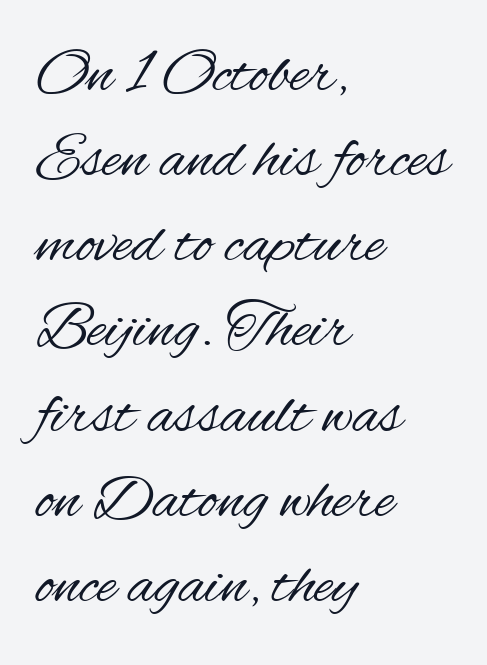
Q: Is the text bold? A: No.
Q: Is the text italic (slanted)? A: Yes.
Q: Is the typeface a serif or a sans-serif typeface? A: Sans-serif.
Q: Is the text underlined? A: No.
Q: How is the paragraph aligned? A: Left-aligned.
Q: Is the spacing between letters normal or unusually wide? A: Normal.
Q: Is the spacing between lines tight, normal or loose? A: Normal.
Q: Width (condensed, normal, or wide)? A: Condensed.
Q: Stroke contrast? A: Medium.
Q: x-height? A: Small.
Q: Monospaced? A: No.
